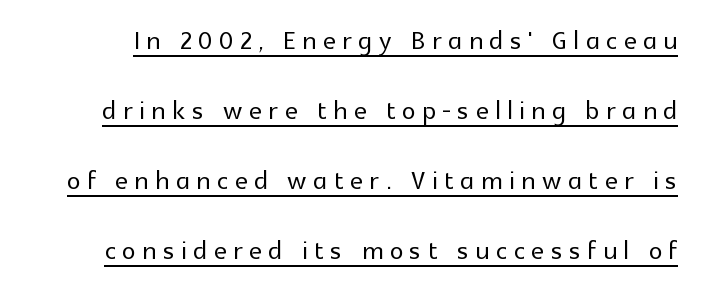
The image shows 34 px sans-serif type, upright; set loose line spacing (2.06x), unusually wide letter spacing (+0.2 em), underlined; a medium x-height.
